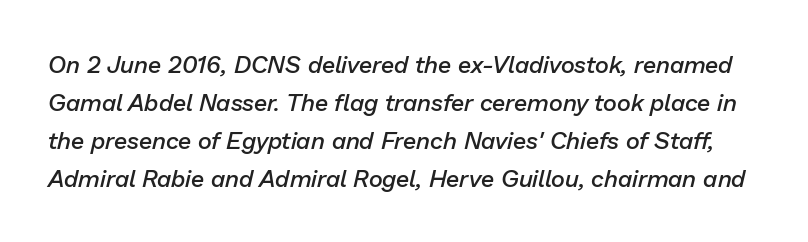
Spacing between characters is what you'd get straight out of the box. The specimen omits any rule beneath the text block's lines. Normally led — the rows are evenly, conventionally spaced. The sample has been set in demibold, a notch under bold. The text carries the slant typical of an italic or oblique font.
